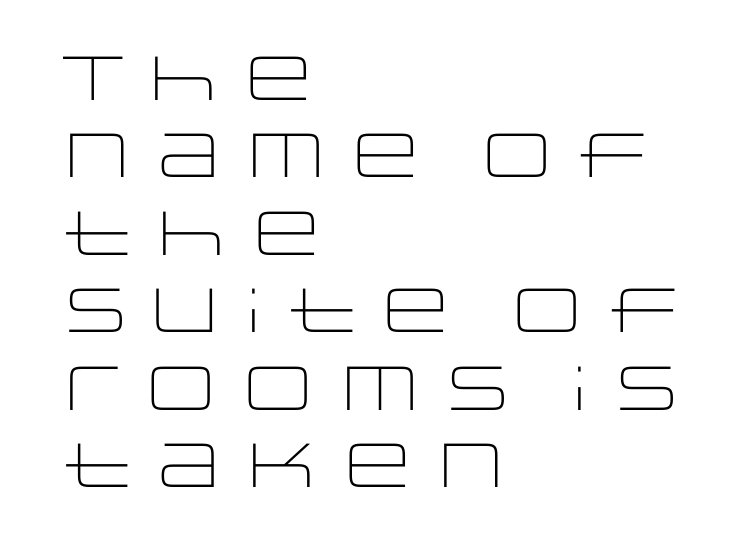
Posture: upright roman. If you drew a ruler down the left edge, every line would touch it. How are the letters spaced? Ordinarily, with no added tracking. The characters are drawn with everyday or finer stroke widths. A typesetter would call this leading conventional body-copy spacing. The foot of each line stays bare and open.
